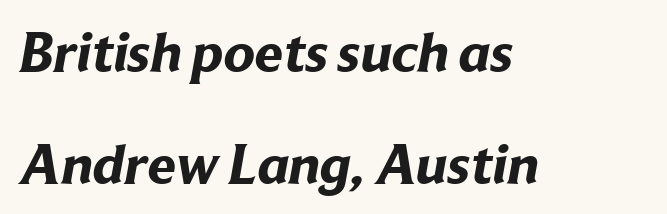
The line-height multiplier appears high, well above default. Summary of weight: heavy, a full bold. Horizontal alignment here is leftward, the default for most running prose. Descenders are the only things crossing below the line. The horizontal fit of the characters is conventional and even. This sample has the flowing, uneven cadence of proportional lettering.
